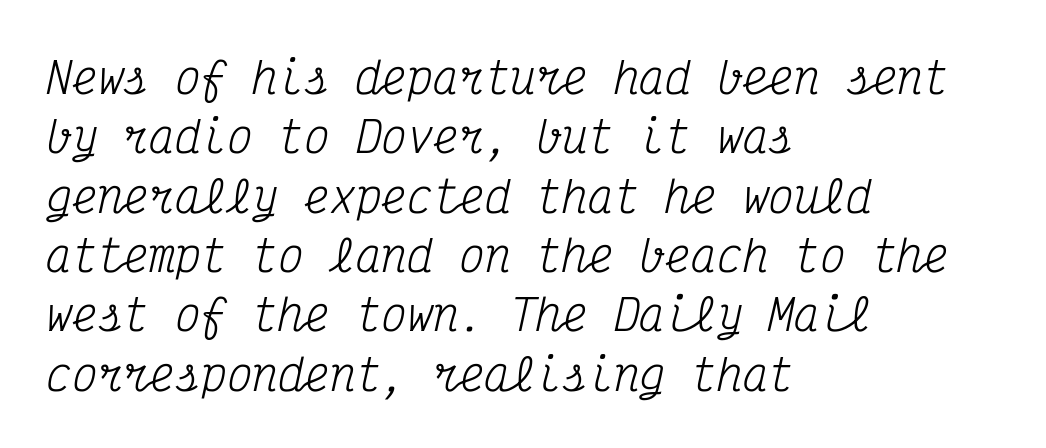
Left-aligned paragraph, ragged on the right. Regarding serifs, this sample has them. Monospaced: the letters line up in strict vertical columns. The line texture is even and compact thanks to regular tracking. Ink coverage per letter is moderate at most. Summary of vertical rhythm: regular, with standard interline spacing.
